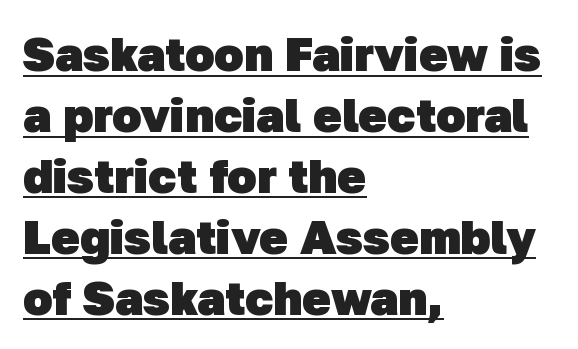
The image shows 48 px heavy sans-serif type; set left-aligned, normal line spacing (1.27x), normal letter spacing, underlined; low stroke contrast and a medium x-height.
